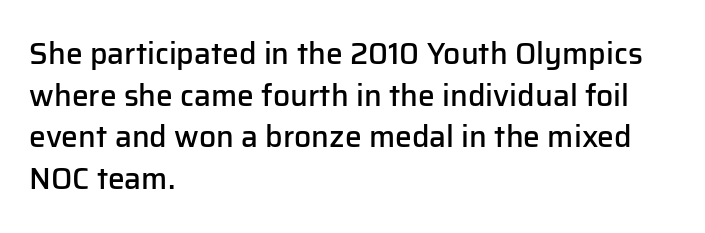
{"serif": "no", "italic": "no", "bold": "semi", "weight": "semibold", "width": "normal", "stroke_contrast": "low", "x_height": "medium", "monospaced": "no", "underline": "no", "align": "left", "line_spacing": "normal", "line_spacing_ratio": 1.39, "letter_spacing": "normal", "letter_spacing_em": 0.0, "glyph_px": 30}
